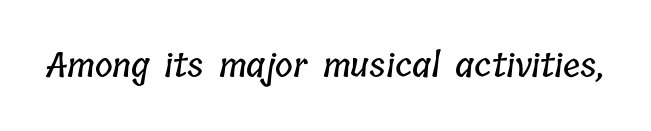
Letter spacing: default. The zone under the glyphs is completely vacant. You could not count columns in this text — the font is proportionally spaced.
